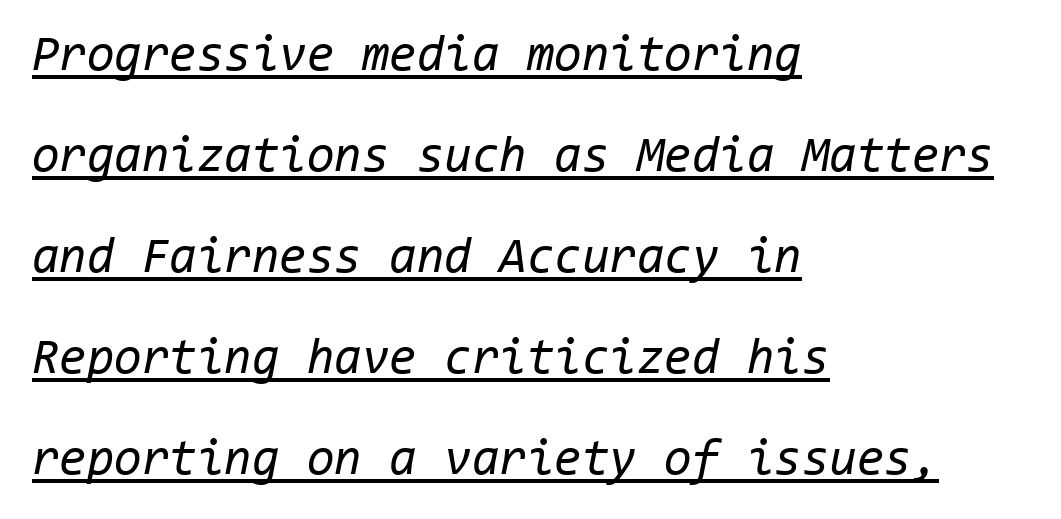
Loosely led — the rows are spread out. Looks like terminal output: every glyph gets an equal slot. Reading down the block, your eye returns to a fixed left position each line. In terms of posture, this sample is oblique.
